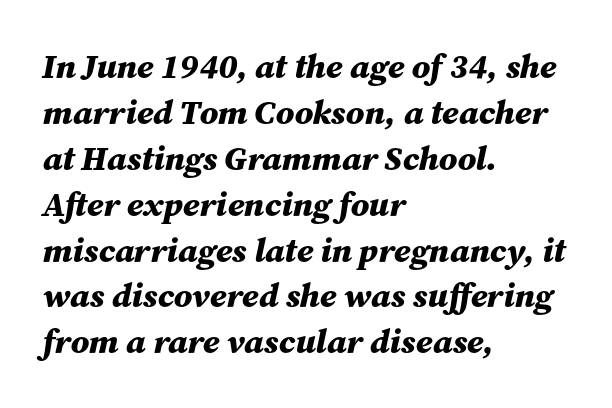
Thick stems and heavy bowls — unmistakably bold. Quick note: underline off. The face used here is proportionally spaced, like ordinary book or web type. The letters sit at their default tracking, neither squeezed nor spread. This sample uses an oblique cut, with every glyph tilted off the vertical.
